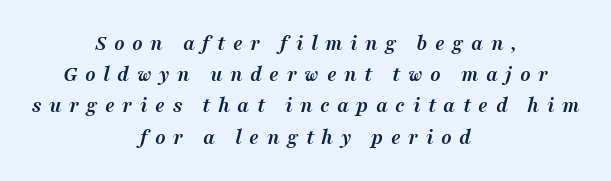
Q: Is the text bold? A: Yes.
Q: Is the text italic (slanted)? A: Yes, it leans right by about 16 degrees.
Q: Is the text underlined? A: No.
Q: How is the paragraph aligned? A: Centered.
Q: Is the spacing between letters normal or unusually wide? A: Unusually wide.
Q: Is the spacing between lines tight, normal or loose? A: Normal.
